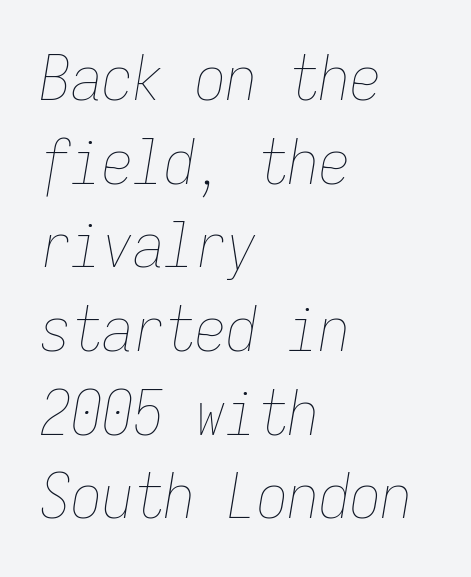
The image shows 62 px thin, condensed type, italic (leaning right), monospaced; set left-aligned, normal line spacing (1.35x), normal letter spacing, not underlined; low stroke contrast and a medium x-height.
